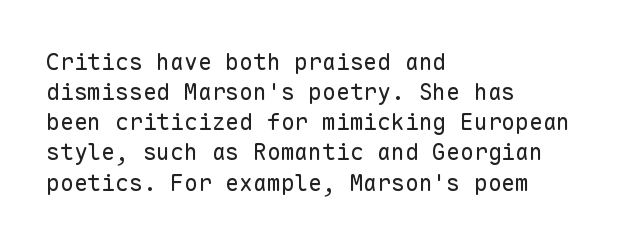
Q: Is the text bold? A: No.
Q: Is the text italic (slanted)? A: No, it is upright.
Q: Is the text underlined? A: No.
Q: How is the paragraph aligned? A: Left-aligned.
Q: Is the spacing between letters normal or unusually wide? A: Normal.
Q: Is the spacing between lines tight, normal or loose? A: Normal.
